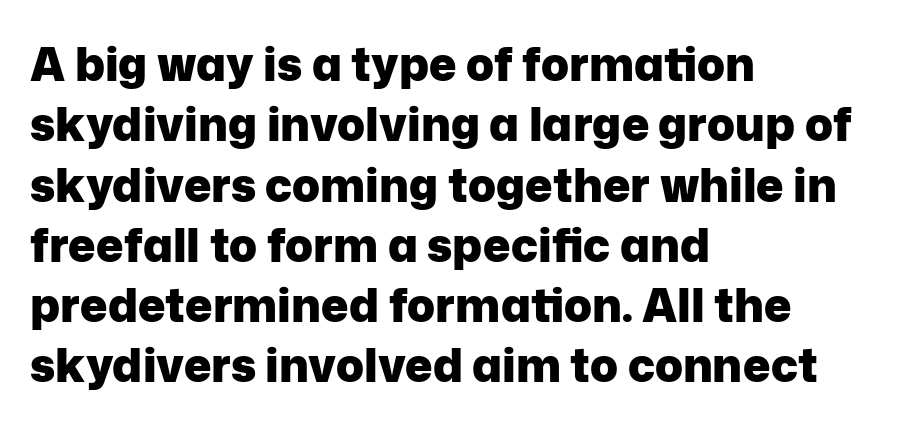
The image shows 46 px heavy sans-serif type, upright; set left-aligned, normal line spacing (1.31x), normal letter spacing, not underlined; low stroke contrast and a medium x-height.
